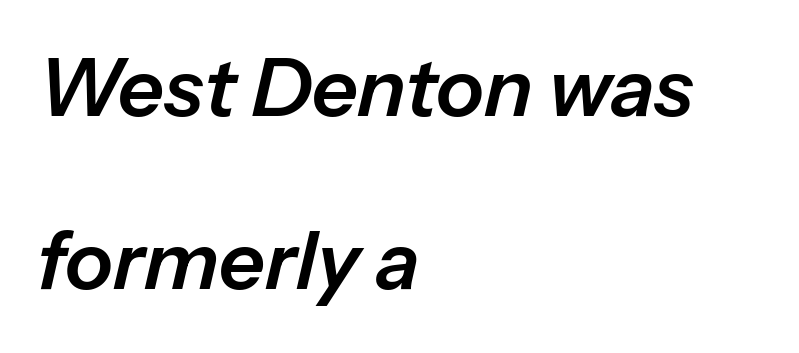
The image shows 80 px text type, italic (leaning right); set left-aligned, loose line spacing (2.16x), normal letter spacing, not underlined; low stroke contrast and a medium x-height.
